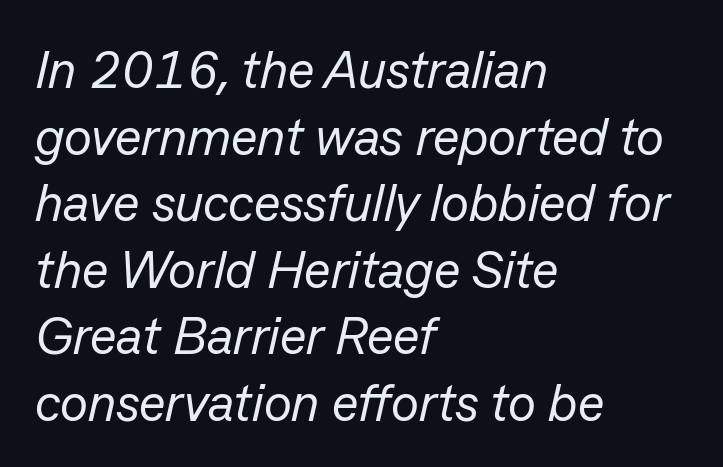
Q: Is the text bold? A: No.
Q: Is the text italic (slanted)? A: Yes, it leans right by about 13 degrees.
Q: Is the text underlined? A: No.
Q: How is the paragraph aligned? A: Left-aligned.
Q: Is the spacing between letters normal or unusually wide? A: Normal.
Q: Is the spacing between lines tight, normal or loose? A: Normal.
Q: Width (condensed, normal, or wide)? A: Normal.
Q: Stroke contrast? A: Low.
Q: x-height? A: Medium.
Q: Monospaced? A: No.
